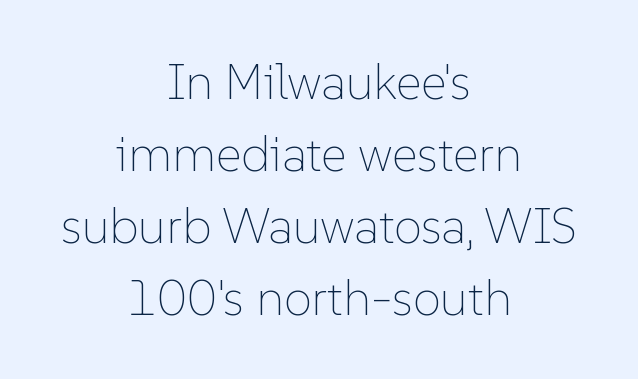
Vertical spacing — default. Character widths vary here, with narrow letters taking less room than wide ones. Each word holds together tightly as a unit, with standard inter-letter gaps. Check the space under the baseline: it is left empty.
